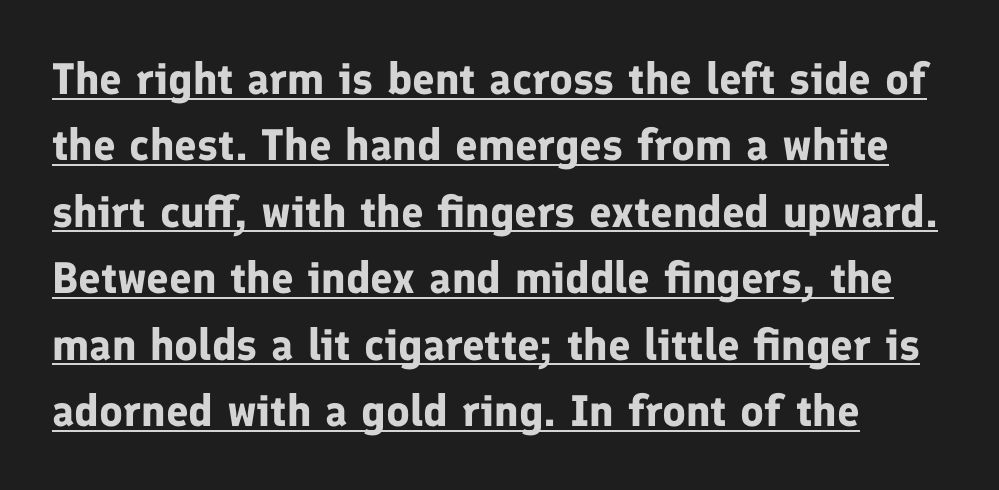
Q: Is the text bold? A: Yes.
Q: Is the text italic (slanted)? A: No, it is upright.
Q: Is the typeface a serif or a sans-serif typeface? A: Sans-serif.
Q: Is the text underlined? A: Yes.
Q: Is the spacing between letters normal or unusually wide? A: Normal.
Q: Is the spacing between lines tight, normal or loose? A: Normal.
Q: Width (condensed, normal, or wide)? A: Normal.
Q: Stroke contrast? A: Low.
Q: x-height? A: Medium.
Q: Monospaced? A: No.
